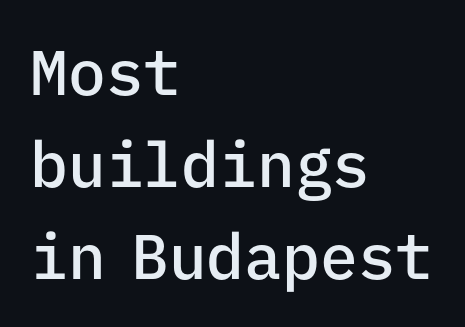
The image shows 63 px semibold sans-serif type, upright, monospaced; set left-aligned, normal line spacing (1.46x), normal letter spacing, not underlined; low stroke contrast and a medium x-height.
